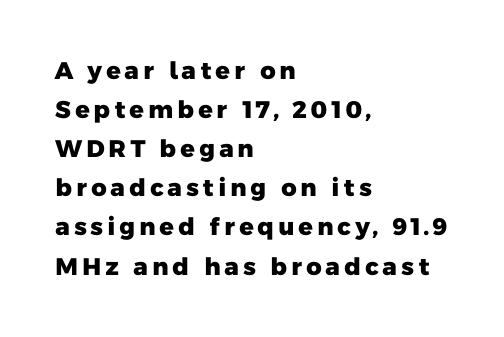
{"bold": "yes", "underline": "no", "align": "left", "line_spacing": "normal", "line_spacing_ratio": 1.63, "glyph_px": 24}
